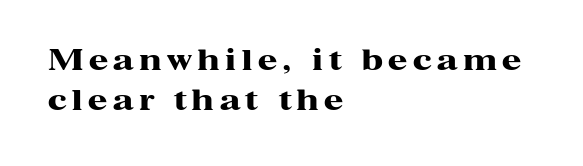
The image shows 28 px heavy, wide serif type, upright; set left-aligned, normal line spacing (1.44x), unusually wide letter spacing (+0.2 em), not underlined; high stroke contrast and a medium x-height.
